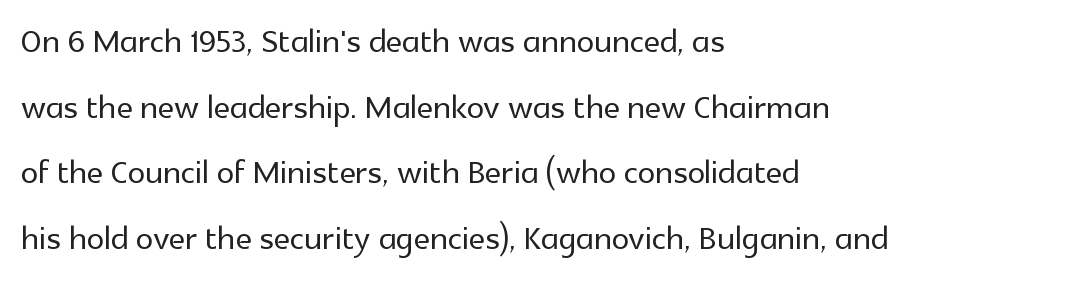
Q: Is the text italic (slanted)? A: No, it is upright.
Q: Is the typeface a serif or a sans-serif typeface? A: Sans-serif.
Q: Is the text underlined? A: No.
Q: How is the paragraph aligned? A: Left-aligned.
Q: Is the spacing between letters normal or unusually wide? A: Normal.
Q: Is the spacing between lines tight, normal or loose? A: Normal.
Q: Width (condensed, normal, or wide)? A: Normal.
Q: x-height? A: Medium.
Q: Monospaced? A: No.
